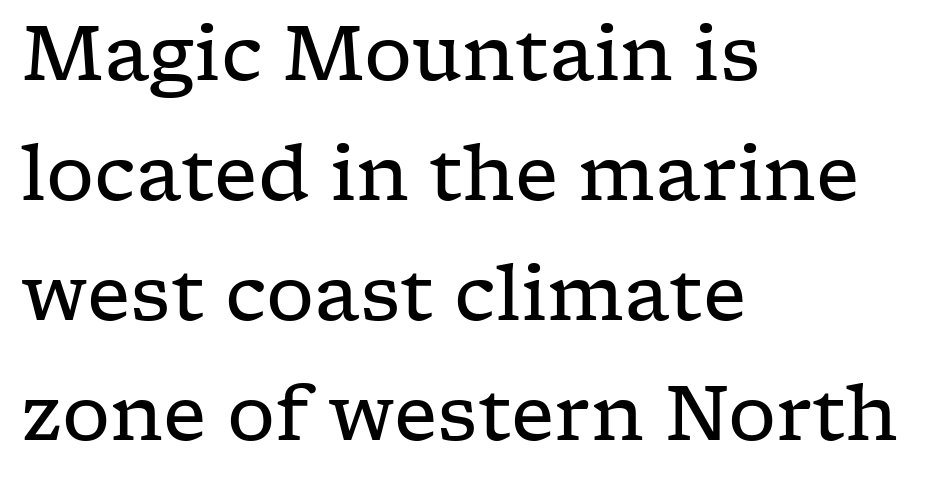
The image shows 76 px regular-weight, wide serif type, upright; set left-aligned, normal line spacing (1.58x), normal letter spacing, not underlined; low stroke contrast and a medium x-height.
